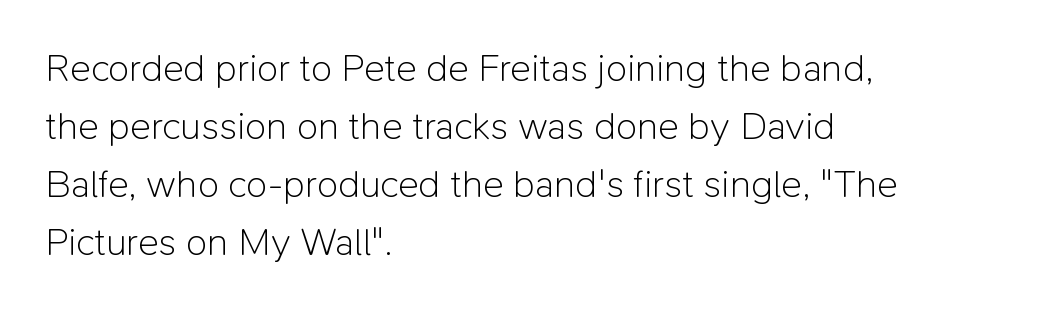
Regarding serifs, this sample does without them. Nobody drew a line under any word here. Think of a printed novel: that variable character pitch is what you see here. Heaviness? Minimal to ordinary, like unemphasized prose. The rag falls on the right side of this text block.
